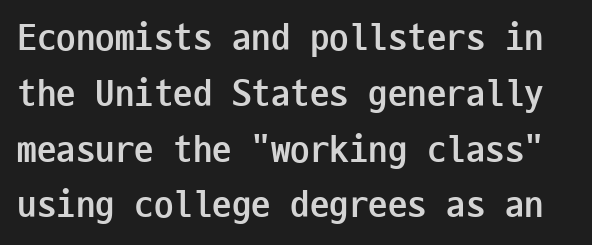
Fixed-width glyphs throughout — classic coding-font behaviour. Set as a true bold cut, around the 700 mark. Evenly set lines give the paragraph a standard silhouette. The specimen omits any rule beneath the text block's lines. Letter spacing: default. This sample uses a sans-serif face.
